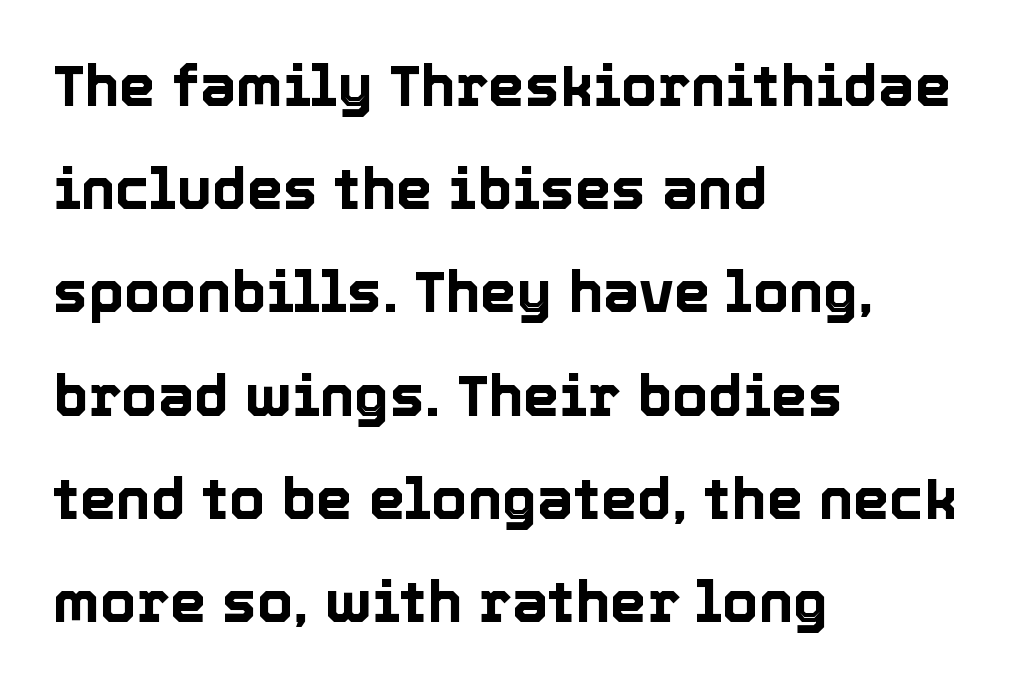
{"italic": "no", "width": "normal", "x_height": "medium", "monospaced": "no", "underline": "no", "align": "left", "line_spacing_ratio": 1.78, "letter_spacing": "normal", "letter_spacing_em": 0.0, "glyph_px": 58}
